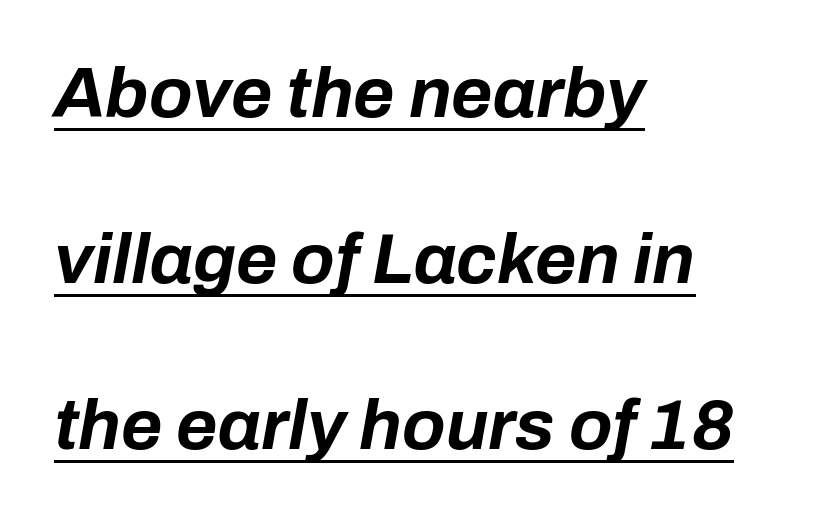
{"italic": "yes", "lean": "right", "slant_degrees": 10, "bold": "yes", "weight": "bold", "width": "normal", "stroke_contrast": "low", "x_height": "medium", "monospaced": "no", "underline": "yes", "align": "left", "line_spacing": "loose", "line_spacing_ratio": 2.34, "letter_spacing": "normal", "letter_spacing_em": 0.0, "glyph_px": 71}
